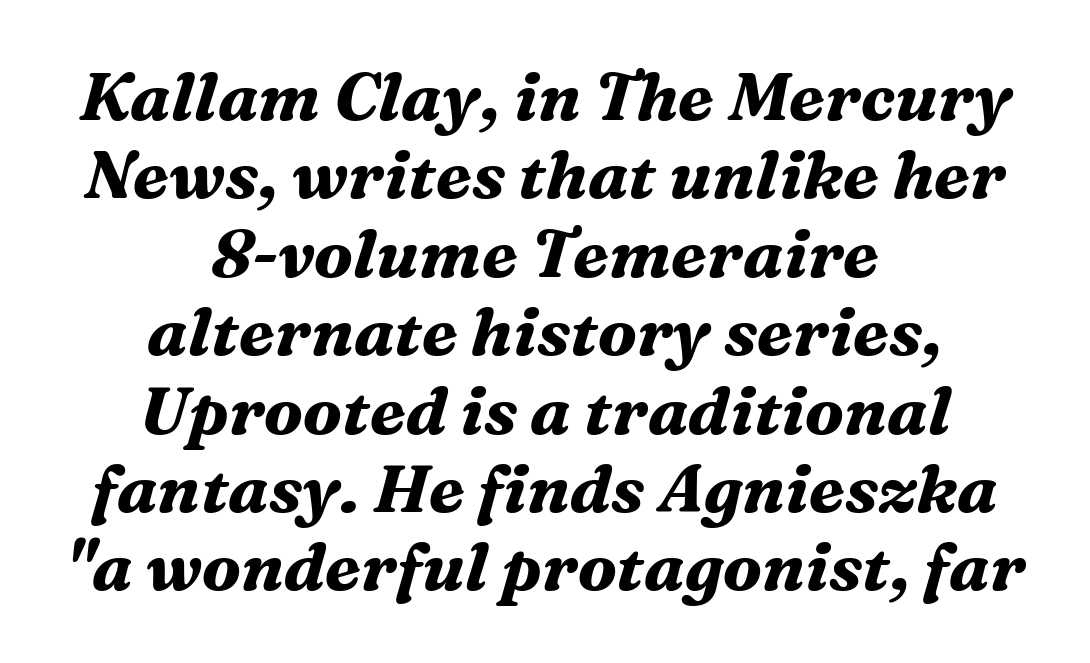
The image shows 67 px bold serif type, italic (leaning right); set centered, line spacing 1.17x, normal letter spacing, not underlined; medium stroke contrast and a medium x-height.
